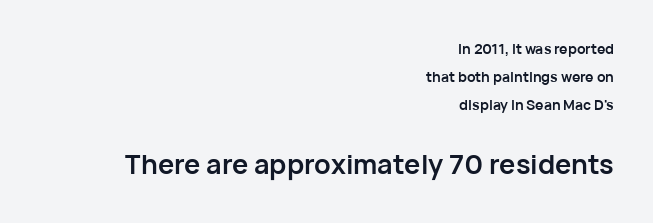
Q: Is the text bold? A: Yes.
Q: Is the text italic (slanted)? A: No, it is upright.
Q: Is the text underlined? A: No.
Q: How is the paragraph aligned? A: Right-aligned.
Q: Is the spacing between letters normal or unusually wide? A: Normal.
Q: Is the spacing between lines tight, normal or loose? A: Loose.
Q: Which block of text is set in a larger size, the first (top) or the second (bottom)? A: The second (bottom) one.
